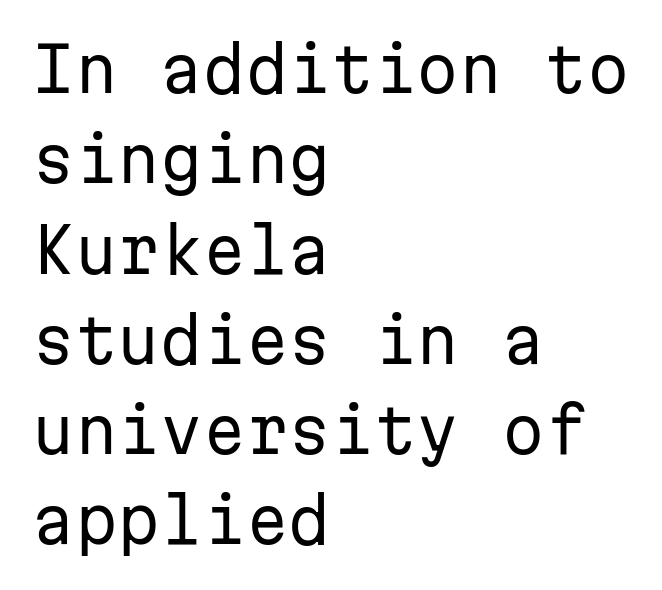
{"serif": "no", "italic": "no", "bold": "no", "weight": "regular", "width": "normal", "stroke_contrast": "low", "x_height": "medium", "monospaced": "yes", "underline": "no", "align": "left", "line_spacing": "normal", "line_spacing_ratio": 1.48, "letter_spacing": "normal", "letter_spacing_em": 0.0, "glyph_px": 61}
